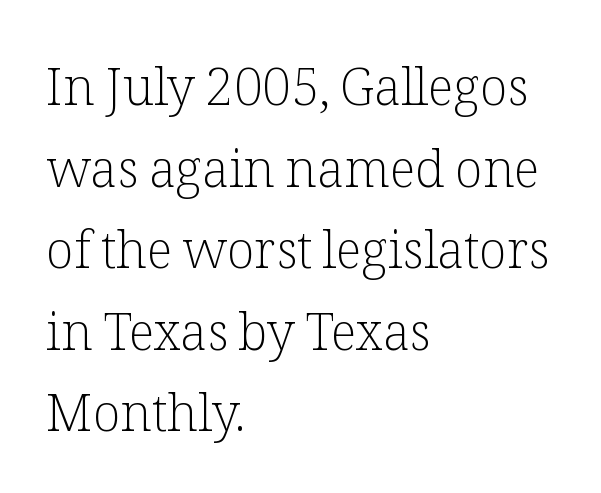
{"serif": "yes", "italic": "no", "bold": "no", "weight": "light", "width": "normal", "stroke_contrast": "low", "x_height": "medium", "monospaced": "no", "underline": "no", "align": "left", "line_spacing": "normal", "line_spacing_ratio": 1.6, "letter_spacing": "normal", "letter_spacing_em": 0.0, "glyph_px": 51}
